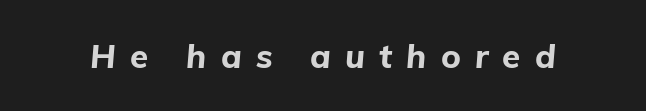
{"italic": "yes", "lean": "right", "slant_degrees": 5, "bold": "yes", "weight": "bold", "width": "normal", "stroke_contrast": "low", "x_height": "medium", "monospaced": "no", "underline": "no", "letter_spacing": "wide", "letter_spacing_em": 0.43, "glyph_px": 33}
